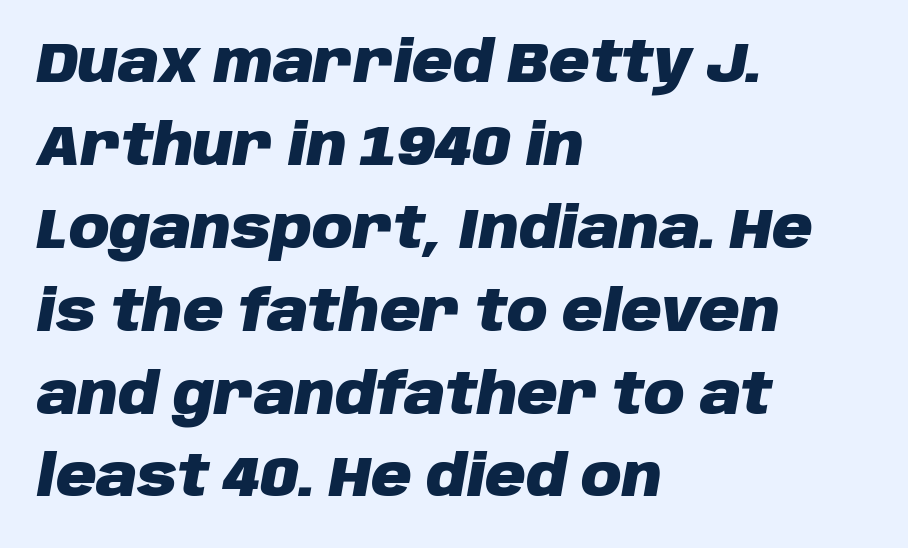
{"italic": "yes", "lean": "right", "slant_degrees": 10, "bold": "yes", "weight": "heavy", "width": "normal", "stroke_contrast": "low", "x_height": "large", "monospaced": "no", "underline": "no", "align": "left", "line_spacing": "normal", "line_spacing_ratio": 1.48, "letter_spacing": "normal", "letter_spacing_em": 0.0, "glyph_px": 56}
